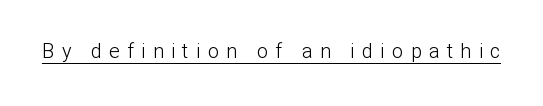
Vertical stems look standard width or narrower in stroke. Emphasis is given by a line drawn under the lettering. A typesetter would call this heavily tracked-out type. Vertical strokes here are truly vertical.
